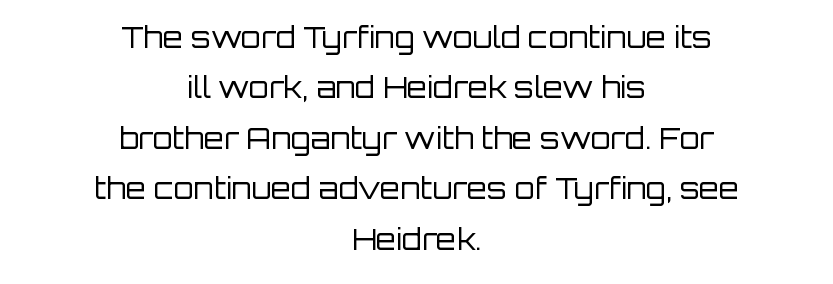
The type sits square on the baseline with zero lean. The zone under the glyphs is completely vacant. The compositor balanced each line on the midline. The typeface chosen for these lines omits serifs. You could not count columns in this text — the font is proportionally spaced.
